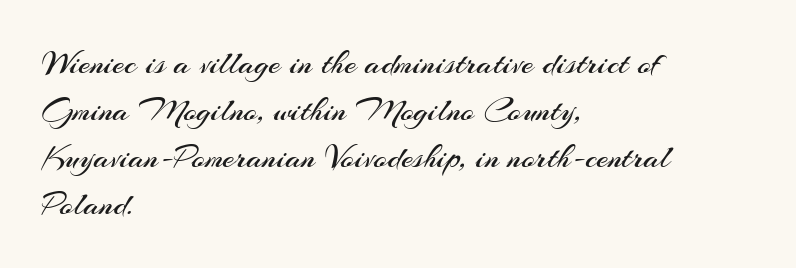
Each row of text sits above clean, open space. Baseline-to-baseline distance is the conventional proportion of letter height. Does the copy run flush right? No — it runs flush left. I'd call this a sans setting — the letters go barefoot. The letterforms sit shoulder to shoulder at normal distance.
